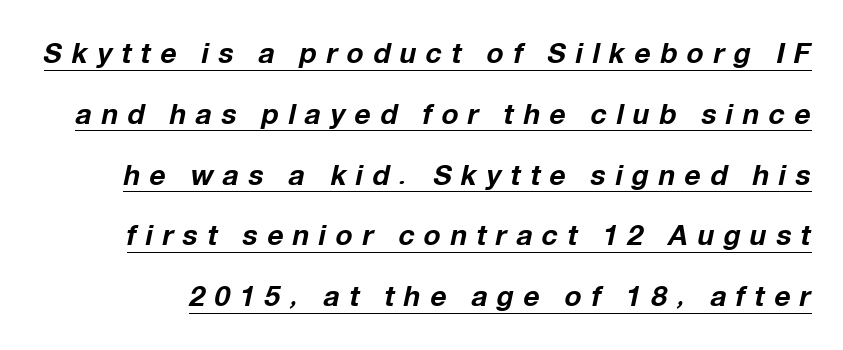
Emphasis is given by a line drawn under the lettering. Is this a fixed-width face? No — the glyphs have proportional, varying widths. You can tell it's italic because the verticals aren't actually vertical. Emphasis by weight is at full strength: bold. Look at the tracking — it's clearly loosened, letters drifting apart. The passage shown stacks its lines with a broad gap.
